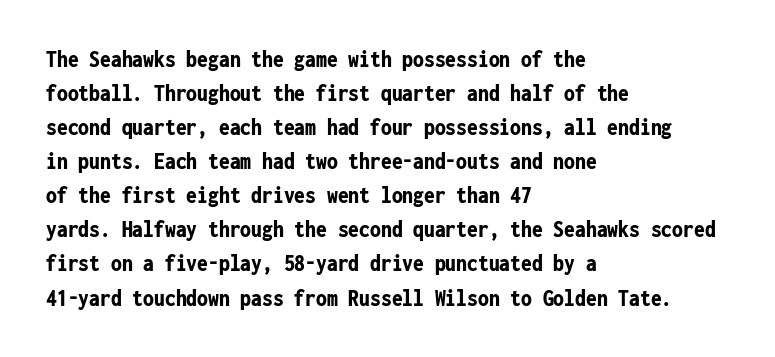
The passage shown stacks its lines at a standard gap. These lines keep a tight, regular rhythm from letter to letter. Descenders hang freely into open space. The sample has been set heavy, in full bold. Leftover space on each line is placed entirely after the last word. Nope, not italic — everything's standing straight.
